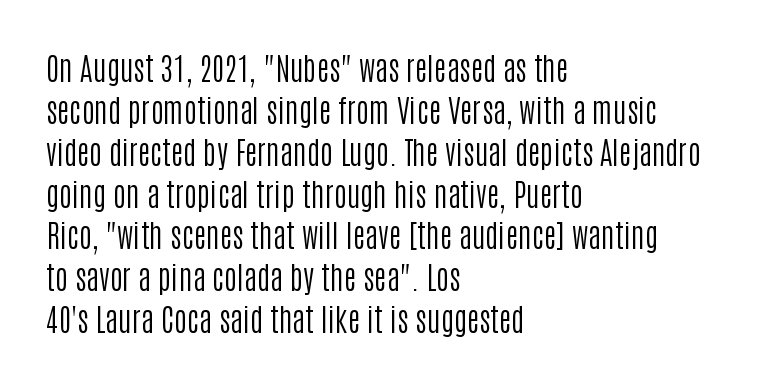
{"serif": "no", "italic": "no", "bold": "no", "weight": "regular", "width": "condensed", "stroke_contrast": "low", "x_height": "large", "monospaced": "no", "underline": "no", "align": "left", "line_spacing": "normal", "line_spacing_ratio": 1.35, "letter_spacing": "normal", "letter_spacing_em": 0.0, "glyph_px": 31}
